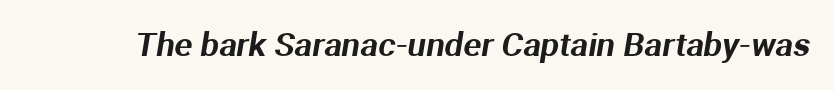
{"serif": "no", "width": "normal", "stroke_contrast": "medium", "x_height": "medium", "monospaced": "no", "underline": "no", "letter_spacing": "normal", "letter_spacing_em": 0.0, "glyph_px": 33}
